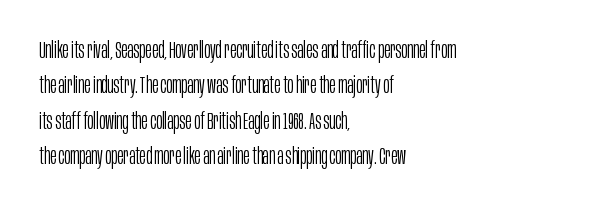
The image shows 23 px text type, upright; set left-aligned, normal line spacing (1.54x), normal letter spacing, not underlined.
